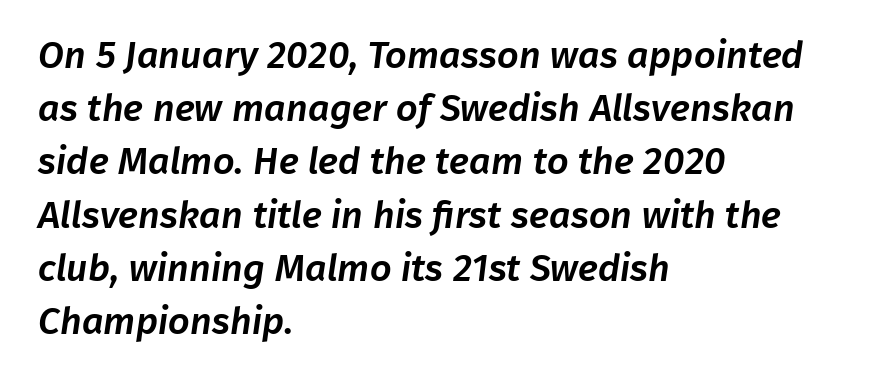
The image shows 38 px sans-serif type; set left-aligned, normal line spacing (1.4x), normal letter spacing, not underlined; low stroke contrast and a medium x-height.
